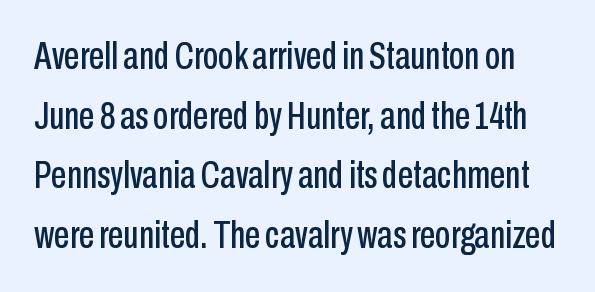
Q: Is the text italic (slanted)? A: No, it is upright.
Q: Is the typeface a serif or a sans-serif typeface? A: Sans-serif.
Q: Is the text underlined? A: No.
Q: Is the spacing between letters normal or unusually wide? A: Normal.
Q: Is the spacing between lines tight, normal or loose? A: Normal.
Q: Width (condensed, normal, or wide)? A: Condensed.
Q: Stroke contrast? A: Low.
Q: x-height? A: Medium.
Q: Monospaced? A: No.
